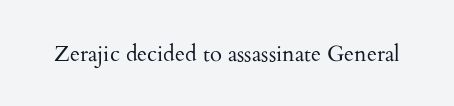
{"italic": "no", "bold": "no", "underline": "no", "letter_spacing": "normal", "letter_spacing_em": 0.0, "glyph_px": 22}
